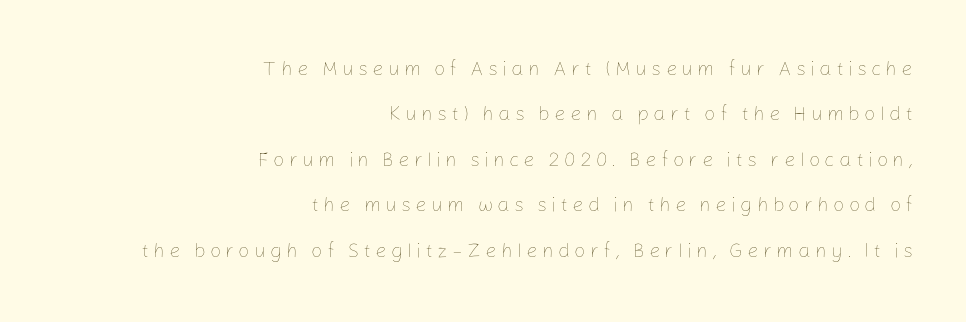
{"italic": "no", "bold": "no", "underline": "no", "align": "right", "line_spacing": "loose", "line_spacing_ratio": 2.27, "letter_spacing": "wide", "letter_spacing_em": 0.21, "glyph_px": 20}
